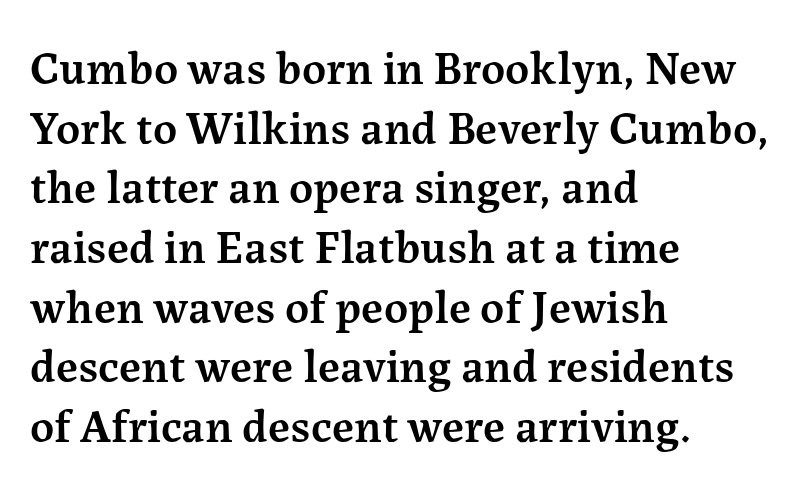
{"serif": "yes", "italic": "no", "bold": "semi", "weight": "semibold", "width": "normal", "stroke_contrast": "medium", "x_height": "medium", "monospaced": "no", "underline": "no", "align": "left", "line_spacing": "normal", "line_spacing_ratio": 1.27, "letter_spacing": "normal", "letter_spacing_em": 0.0, "glyph_px": 47}
